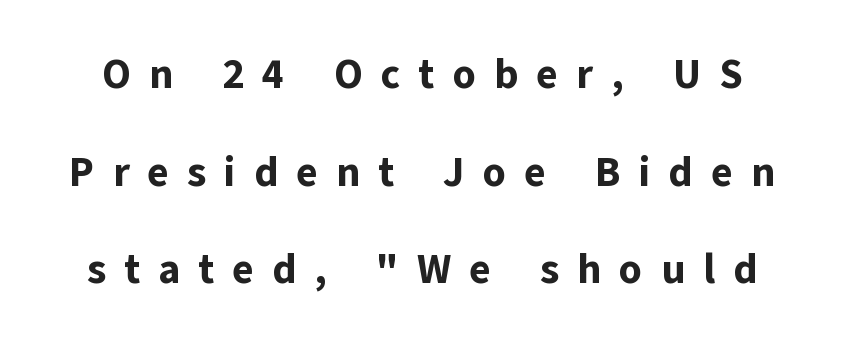
The image shows 41 px bold sans-serif type, upright; set loose line spacing (2.38x), unusually wide letter spacing (+0.44 em), not underlined; low stroke contrast and a medium x-height.
